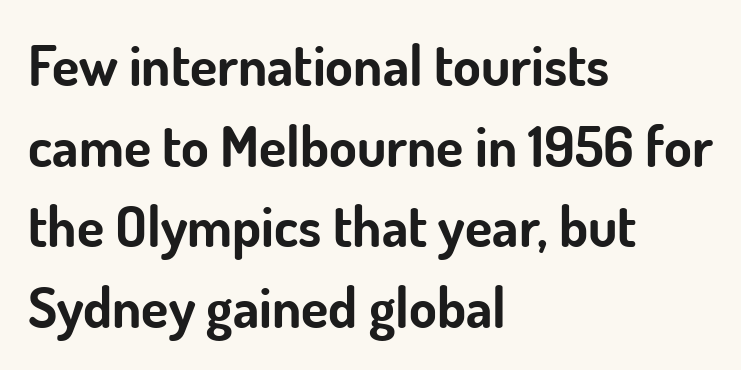
Rendered with straight, roman letterforms. The space beneath each line is pristine and unruled. The rows are spaced the way most documents space them. Notice how thick the strokes are: this is what a full bold looks like. A typesetter would call this proportional, since set widths differ per character.
